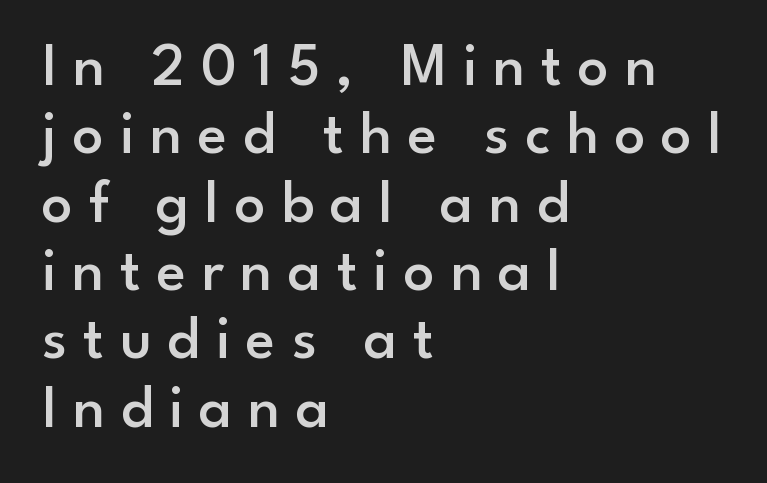
The image shows 61 px semibold sans-serif type, upright; set left-aligned, tight line spacing (1.12x), unusually wide letter spacing (+0.26 em), not underlined; low stroke contrast and a small x-height.
